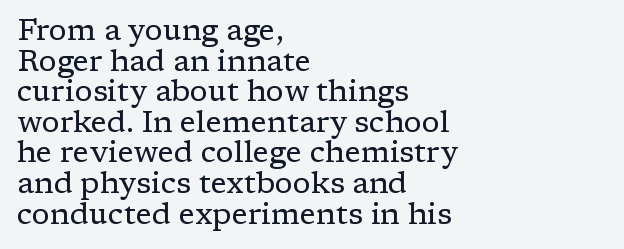
Vertically, the passage feels compressed, each row crowding the next. Think of a printed novel: that variable character pitch is what you see here. Nothing unusual about the tracking: characters are spaced as the font intends. Is the stroke heavy? The answer is a plain regular-or-lighter.
